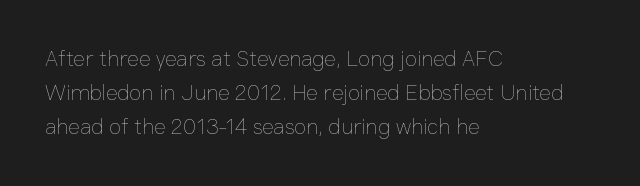
The image shows 22 px text type, upright; set left-aligned, normal line spacing (1.55x), normal letter spacing, not underlined.
